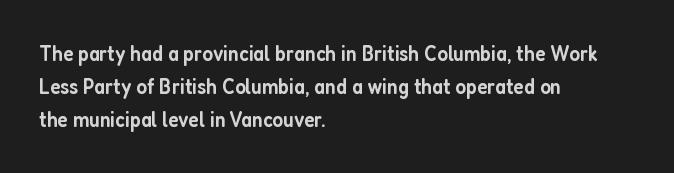
{"italic": "no", "bold": "semi", "underline": "no", "align": "left", "line_spacing": "normal", "line_spacing_ratio": 1.51, "letter_spacing": "normal", "letter_spacing_em": 0.0, "glyph_px": 22}
